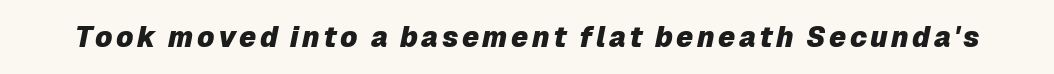
The image shows 28 px heavy type, italic (leaning right); set not underlined; low stroke contrast and a medium x-height.
